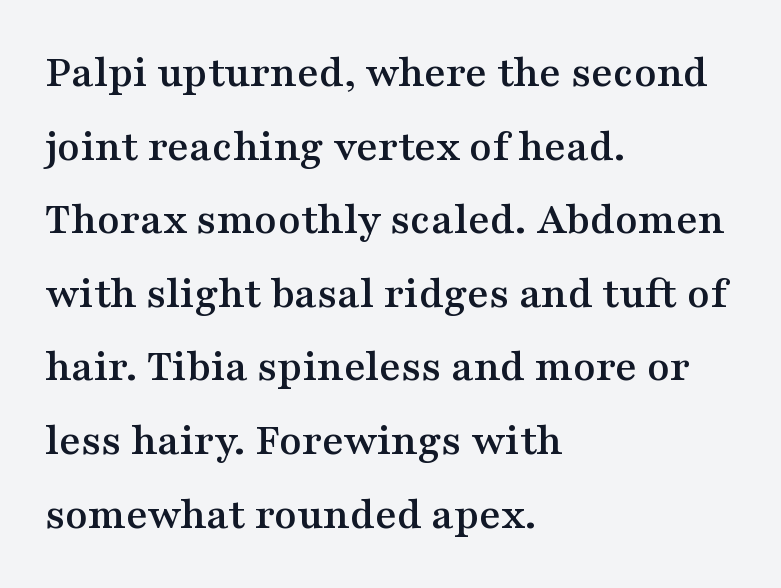
The image shows 46 px wide serif type, upright; set left-aligned, normal line spacing (1.6x), normal letter spacing, not underlined; medium stroke contrast and a medium x-height.
